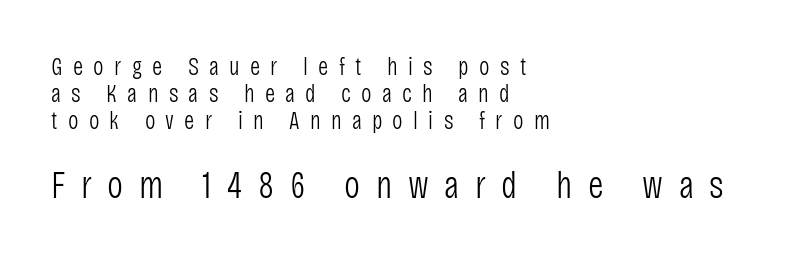
Q: Is the text bold? A: No.
Q: Is the text italic (slanted)? A: No, it is upright.
Q: Is the typeface a serif or a sans-serif typeface? A: Sans-serif.
Q: Is the text underlined? A: No.
Q: How is the paragraph aligned? A: Left-aligned.
Q: Is the spacing between letters normal or unusually wide? A: Unusually wide.
Q: Is the spacing between lines tight, normal or loose? A: Tight.
Q: Which block of text is set in a larger size, the first (top) or the second (bottom)? A: The second (bottom) one.
Q: Width (condensed, normal, or wide)? A: Condensed.
Q: Stroke contrast? A: Low.
Q: x-height? A: Large.
Q: Monospaced? A: No.
